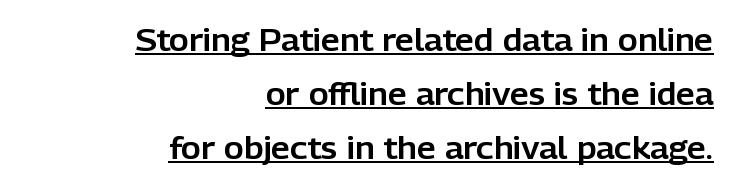
{"serif": "no", "italic": "no", "width": "normal", "stroke_contrast": "low", "x_height": "medium", "monospaced": "no", "underline": "yes", "align": "right", "line_spacing_ratio": 1.8, "letter_spacing": "normal", "letter_spacing_em": 0.0, "glyph_px": 30}
